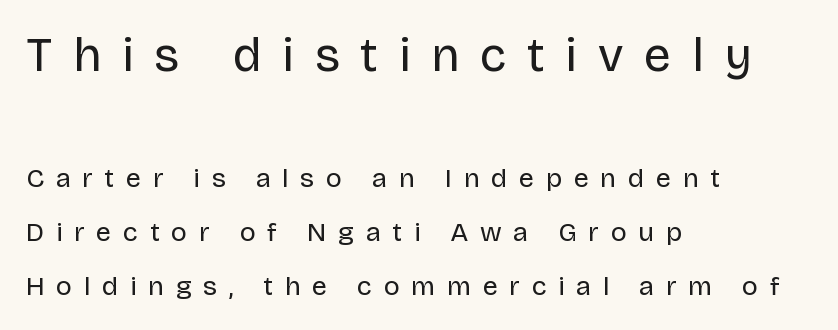
The image shows 48 px regular-weight sans-serif type, upright; set left-aligned, loose line spacing (2.01x), unusually wide letter spacing (+0.43 em), not underlined; the first (top) block is 1.78x larger; low stroke contrast and a large x-height.
